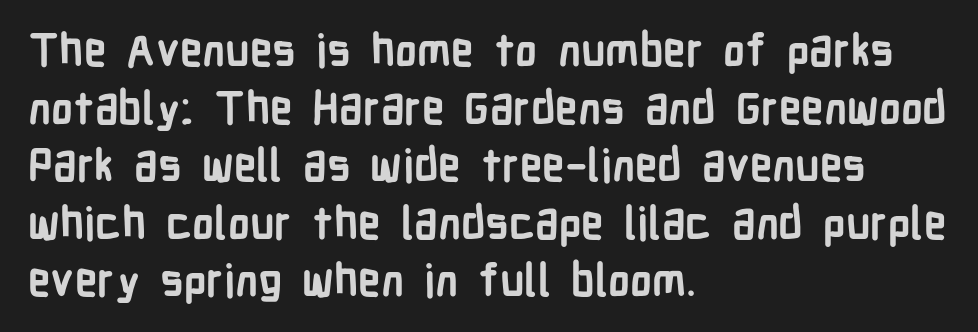
Q: Is the text bold? A: Yes.
Q: Is the text italic (slanted)? A: No, it is upright.
Q: Is the typeface a serif or a sans-serif typeface? A: Sans-serif.
Q: Is the text underlined? A: No.
Q: How is the paragraph aligned? A: Left-aligned.
Q: Is the spacing between letters normal or unusually wide? A: Normal.
Q: Is the spacing between lines tight, normal or loose? A: Normal.
Q: Width (condensed, normal, or wide)? A: Condensed.
Q: Stroke contrast? A: Low.
Q: x-height? A: Medium.
Q: Monospaced? A: No.
